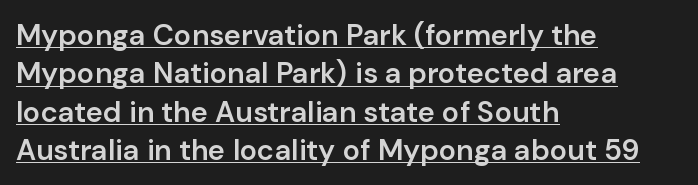
Q: Is the text bold? A: Semi-bold.
Q: Is the text italic (slanted)? A: No, it is upright.
Q: Is the typeface a serif or a sans-serif typeface? A: Sans-serif.
Q: Is the text underlined? A: Yes.
Q: How is the paragraph aligned? A: Left-aligned.
Q: Is the spacing between letters normal or unusually wide? A: Normal.
Q: Is the spacing between lines tight, normal or loose? A: Normal.
Q: Width (condensed, normal, or wide)? A: Normal.
Q: Stroke contrast? A: Low.
Q: x-height? A: Medium.
Q: Monospaced? A: No.
